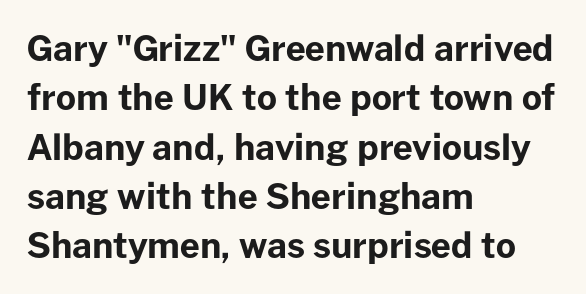
The image shows 35 px bold sans-serif type, upright; set left-aligned, normal line spacing (1.41x), normal letter spacing, not underlined; low stroke contrast and a medium x-height.
